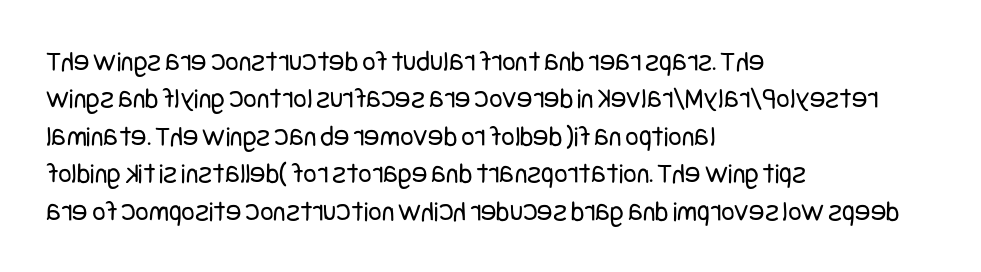
The image shows 29 px regular-weight, condensed sans-serif type, upright; set left-aligned, normal line spacing (1.29x), normal letter spacing, not underlined; low stroke contrast and a large x-height.
